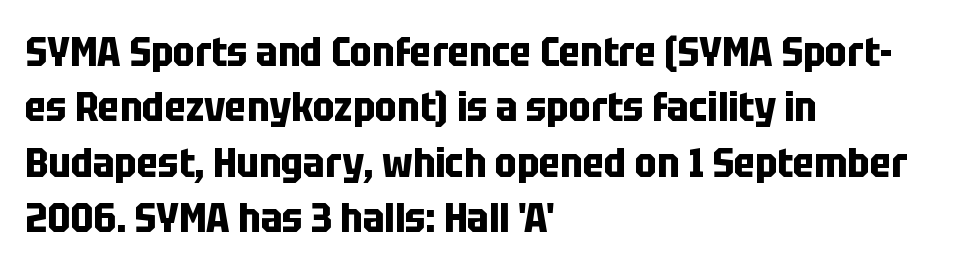
The passage shown is typed in a proportional face where columns would drift. Does the leading feel generous? No, just average. Thick stems and heavy bowls — unmistakably bold. If you drew a line through each stem, it would be perfectly vertical. A clean baseline with only descenders dipping below it.
